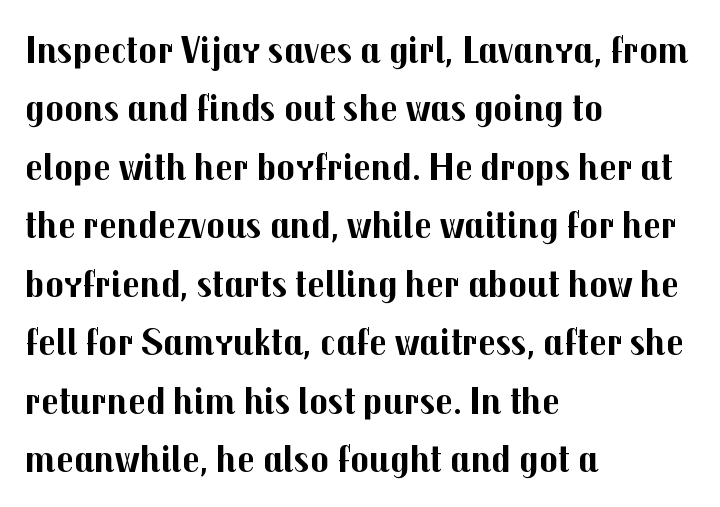
Which margin do the lines hug? The left one — the right edge is uneven. The specimen omits any rule beneath the text block's lines. The rendering uses natural spacing where letterforms have individual widths. This block has exactly the height ordinary leading produces. Posture: vertical.
